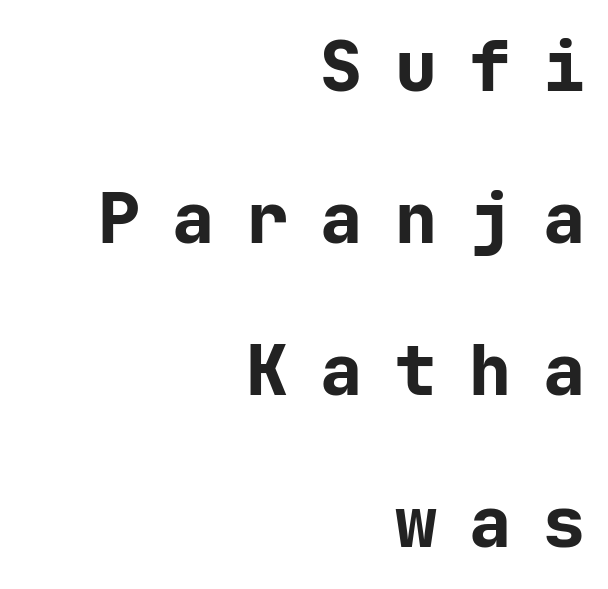
Q: Is the text bold? A: Yes.
Q: Is the text italic (slanted)? A: No, it is upright.
Q: Is the typeface a serif or a sans-serif typeface? A: Sans-serif.
Q: Is the text underlined? A: No.
Q: How is the paragraph aligned? A: Right-aligned.
Q: Is the spacing between letters normal or unusually wide? A: Unusually wide.
Q: Is the spacing between lines tight, normal or loose? A: Loose.
Q: Width (condensed, normal, or wide)? A: Normal.
Q: Stroke contrast? A: Low.
Q: x-height? A: Medium.
Q: Monospaced? A: Yes.
